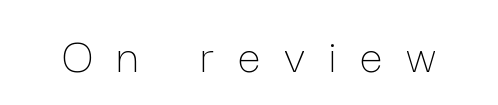
The image shows 51 px thin type, upright; set unusually wide letter spacing (+0.48 em), not underlined; low stroke contrast and a medium x-height.
